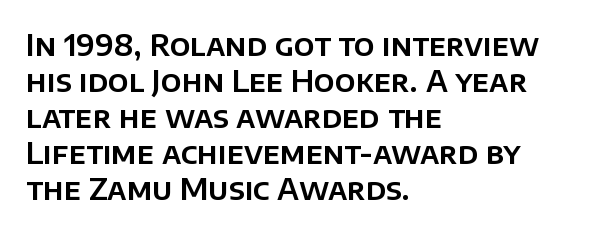
The image shows 29 px sans-serif type, upright; set left-aligned, line spacing 1.24x, normal letter spacing, not underlined; low stroke contrast and a large x-height.
